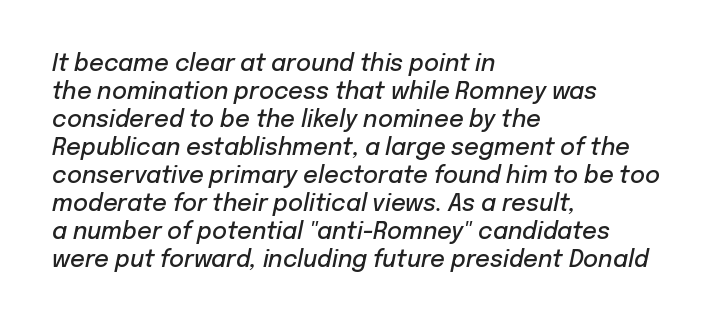
Q: Is the text bold? A: Semi-bold.
Q: Is the text italic (slanted)? A: Yes, it leans right by about 12 degrees.
Q: Is the text underlined? A: No.
Q: How is the paragraph aligned? A: Left-aligned.
Q: Is the spacing between letters normal or unusually wide? A: Normal.
